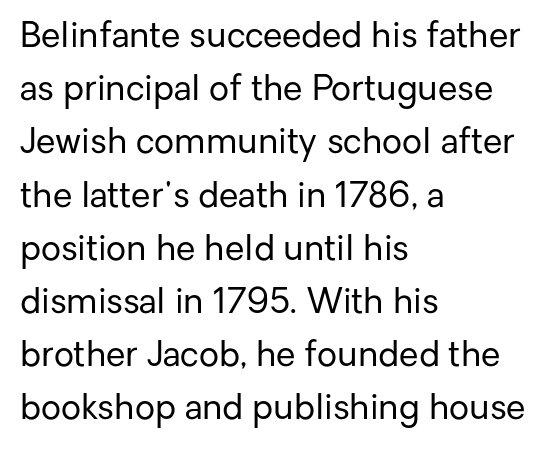
Q: Is the text bold? A: No.
Q: Is the text italic (slanted)? A: No, it is upright.
Q: Is the typeface a serif or a sans-serif typeface? A: Sans-serif.
Q: Is the text underlined? A: No.
Q: How is the paragraph aligned? A: Left-aligned.
Q: Is the spacing between letters normal or unusually wide? A: Normal.
Q: Is the spacing between lines tight, normal or loose? A: Normal.
Q: Width (condensed, normal, or wide)? A: Normal.
Q: Stroke contrast? A: Low.
Q: x-height? A: Medium.
Q: Monospaced? A: No.
